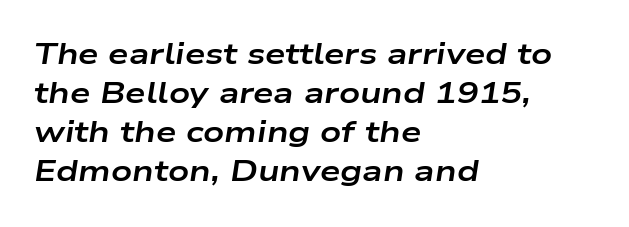
The image shows 29 px bold, wide type, italic (leaning right); set left-aligned, normal line spacing (1.35x), normal letter spacing, not underlined; low stroke contrast and a medium x-height.
